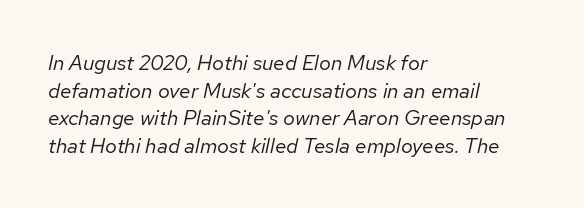
Q: Is the text bold? A: No.
Q: Is the text italic (slanted)? A: Yes, it leans right by about 12 degrees.
Q: Is the text underlined? A: No.
Q: How is the paragraph aligned? A: Left-aligned.
Q: Is the spacing between letters normal or unusually wide? A: Normal.
Q: Is the spacing between lines tight, normal or loose? A: Normal.
